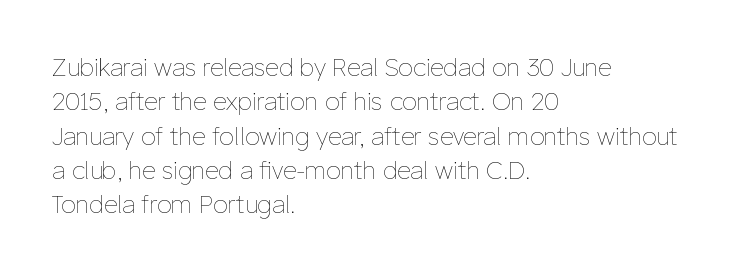
Q: Is the text bold? A: No.
Q: Is the text italic (slanted)? A: No, it is upright.
Q: Is the text underlined? A: No.
Q: How is the paragraph aligned? A: Left-aligned.
Q: Is the spacing between letters normal or unusually wide? A: Normal.
Q: Is the spacing between lines tight, normal or loose? A: Normal.
